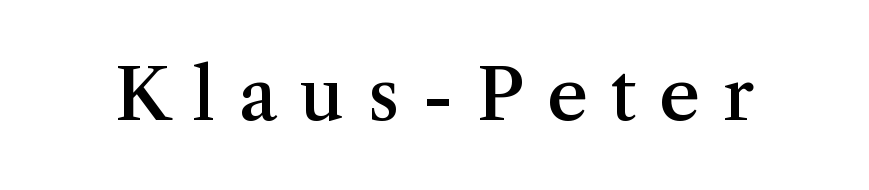
Q: Is the text bold? A: Semi-bold.
Q: Is the text italic (slanted)? A: No, it is upright.
Q: Is the typeface a serif or a sans-serif typeface? A: Serif.
Q: Is the text underlined? A: No.
Q: Is the spacing between letters normal or unusually wide? A: Unusually wide.
Q: Width (condensed, normal, or wide)? A: Normal.
Q: Stroke contrast? A: Medium.
Q: x-height? A: Medium.
Q: Monospaced? A: No.
